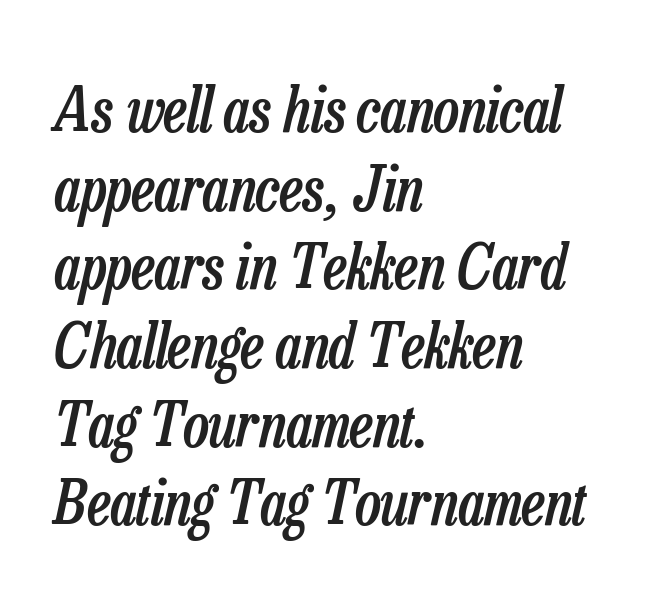
Q: Is the text bold? A: Semi-bold.
Q: Is the text italic (slanted)? A: Yes, it leans right by about 13 degrees.
Q: Is the text underlined? A: No.
Q: How is the paragraph aligned? A: Left-aligned.
Q: Is the spacing between letters normal or unusually wide? A: Normal.
Q: Is the spacing between lines tight, normal or loose? A: Normal.
Q: Width (condensed, normal, or wide)? A: Condensed.
Q: Stroke contrast? A: Low.
Q: x-height? A: Medium.
Q: Monospaced? A: No.
